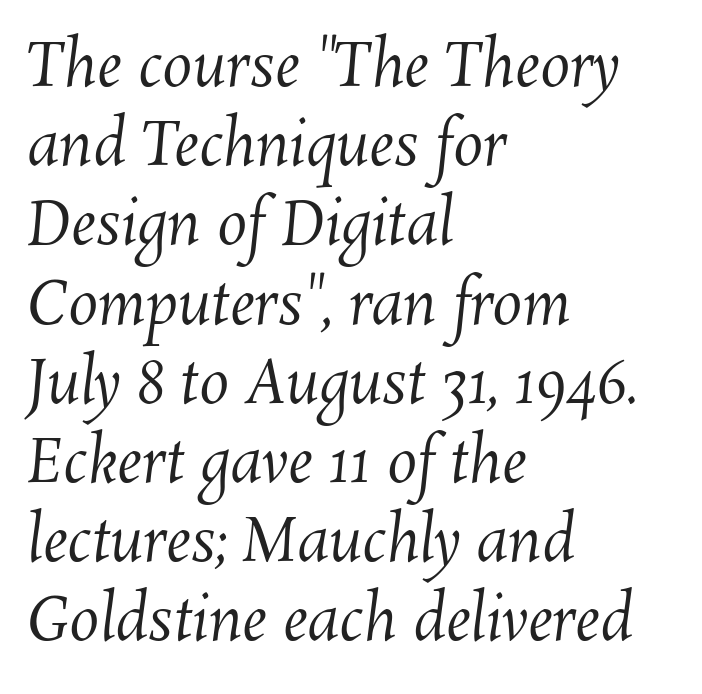
A typesetter would call this proportional, since set widths differ per character. One glance says typical: line gaps are just what's usual. Any mark beneath the type? The region is blank. This sample uses plain, unmodified letter spacing. No extra ink here — the face is not bold.
